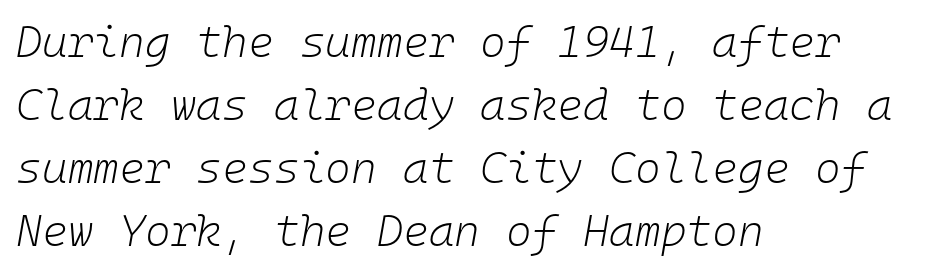
The leading is moderate, giving the passage an even texture. The string is rendered with underlining switched off. Weight class: somewhere from thin through regular. What stands out about the letter spacing? Nothing — it is the standard amount.
